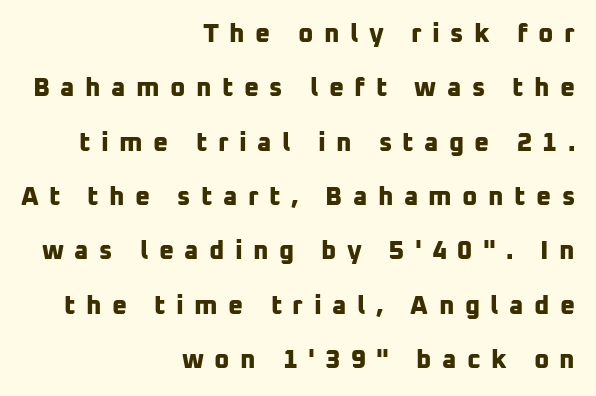
{"bold": "yes", "underline": "no", "align": "right", "line_spacing": "loose", "line_spacing_ratio": 2.09, "letter_spacing": "wide", "letter_spacing_em": 0.4, "glyph_px": 26}
